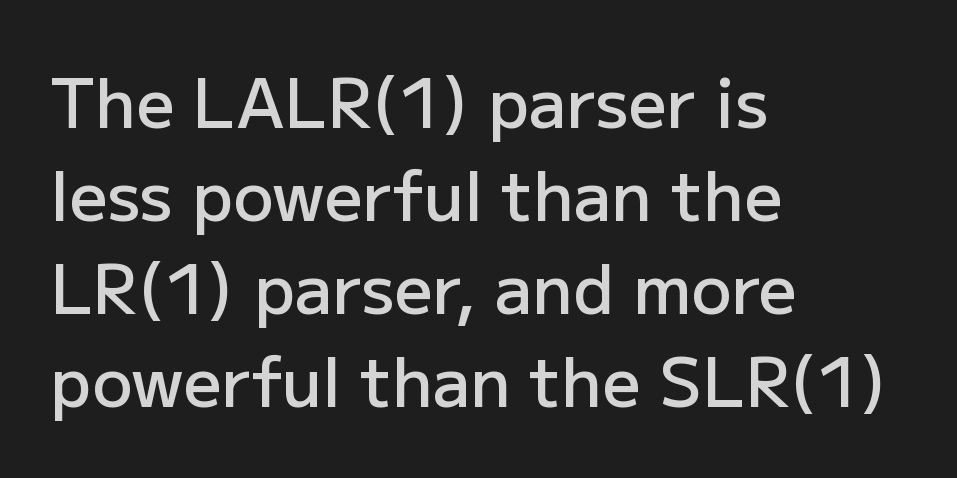
Q: Is the text bold? A: Semi-bold.
Q: Is the text italic (slanted)? A: No, it is upright.
Q: Is the typeface a serif or a sans-serif typeface? A: Sans-serif.
Q: Is the text underlined? A: No.
Q: How is the paragraph aligned? A: Left-aligned.
Q: Is the spacing between letters normal or unusually wide? A: Normal.
Q: Is the spacing between lines tight, normal or loose? A: Normal.
Q: Width (condensed, normal, or wide)? A: Normal.
Q: Stroke contrast? A: Low.
Q: x-height? A: Medium.
Q: Monospaced? A: No.
